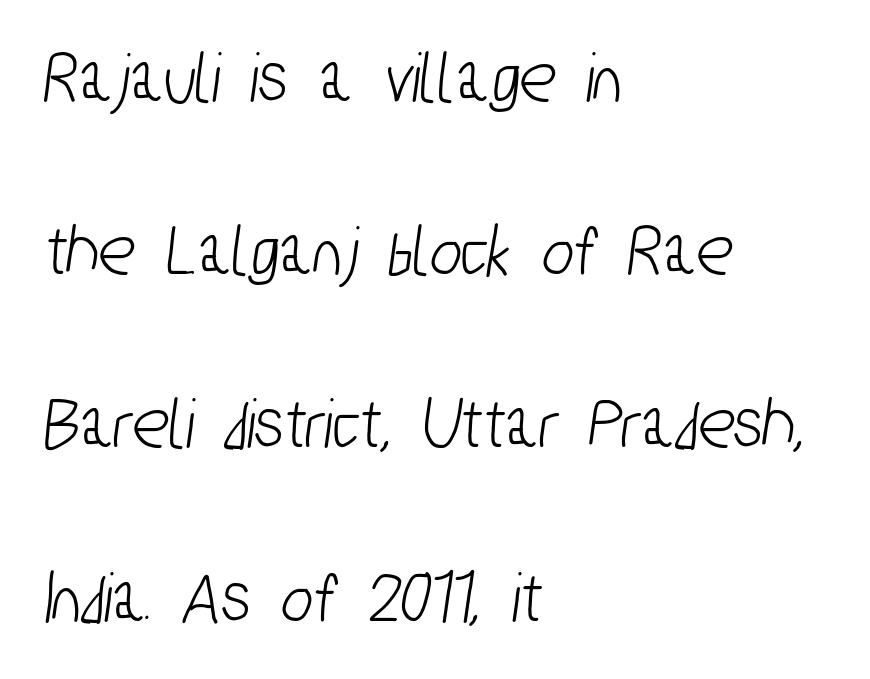
Q: Is the typeface a serif or a sans-serif typeface? A: Sans-serif.
Q: Is the text underlined? A: No.
Q: How is the paragraph aligned? A: Left-aligned.
Q: Is the spacing between letters normal or unusually wide? A: Normal.
Q: Is the spacing between lines tight, normal or loose? A: Loose.
Q: Width (condensed, normal, or wide)? A: Condensed.
Q: Stroke contrast? A: Low.
Q: x-height? A: Medium.
Q: Monospaced? A: No.
